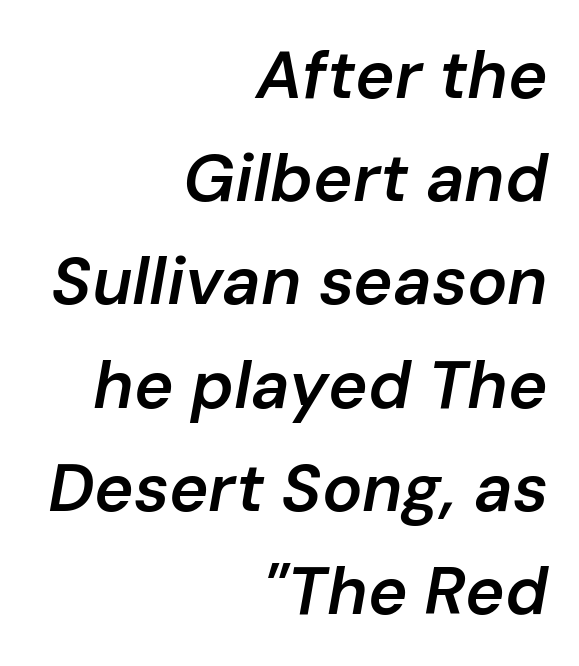
Q: Is the text bold? A: Semi-bold.
Q: Is the text italic (slanted)? A: Yes, it leans right by about 10 degrees.
Q: Is the text underlined? A: No.
Q: How is the paragraph aligned? A: Right-aligned.
Q: Is the spacing between letters normal or unusually wide? A: Normal.
Q: Is the spacing between lines tight, normal or loose? A: Normal.
Q: Width (condensed, normal, or wide)? A: Normal.
Q: Stroke contrast? A: Low.
Q: x-height? A: Medium.
Q: Monospaced? A: No.
